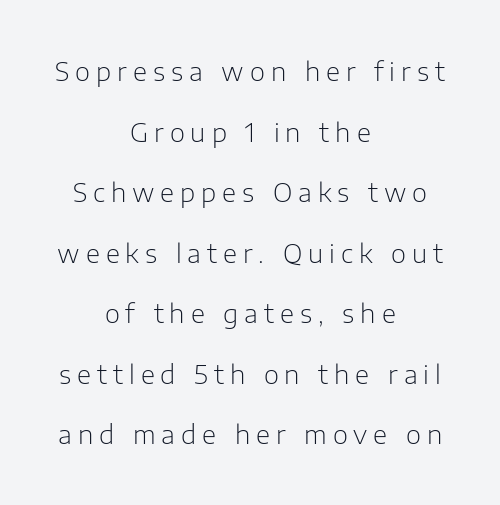
Q: Is the text bold? A: No.
Q: Is the text italic (slanted)? A: No, it is upright.
Q: Is the text underlined? A: No.
Q: How is the paragraph aligned? A: Centered.
Q: Is the spacing between letters normal or unusually wide? A: Unusually wide.
Q: Is the spacing between lines tight, normal or loose? A: Loose.
